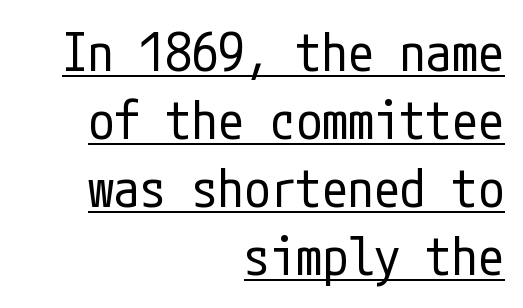
The image shows 52 px regular-weight, condensed sans-serif type, upright; set right-aligned, normal line spacing (1.31x), normal letter spacing, underlined; low stroke contrast and a medium x-height.
